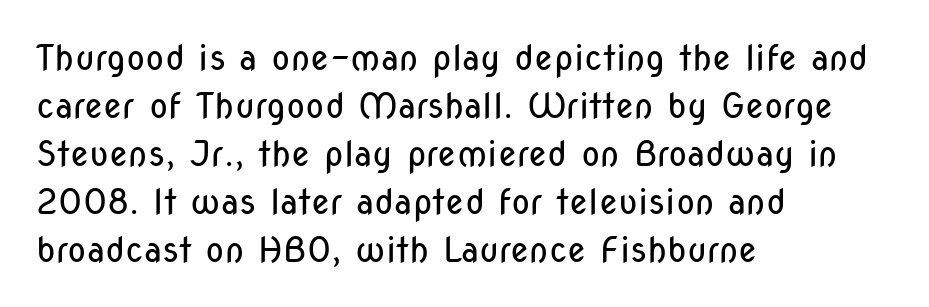
Serif or sans? Sans — the stroke terminals are bare. Regarding leading, the lines here are spaced in the standard way. These lines keep a tight, regular rhythm from letter to letter. The lettering stays uniformly vertical, giving the passage a roman look.
